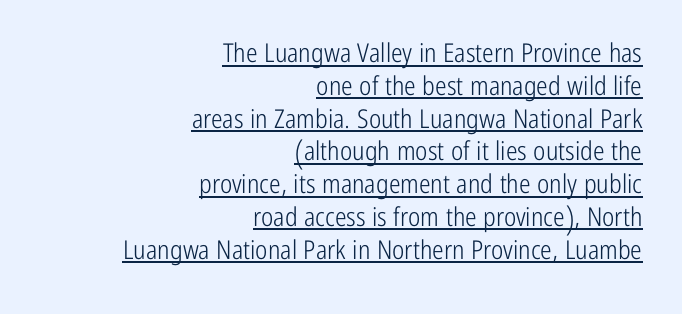
Stroke thickness stays within the range of a standard reading face or lighter. Each word holds together tightly as a unit, with standard inter-letter gaps. Evenly set lines give the paragraph a standard silhouette. Descenders here cross a horizontal rule under the line.
